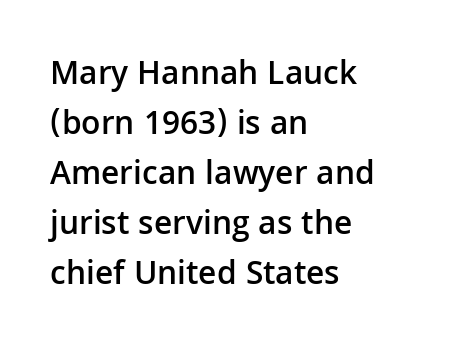
The tracking reads as untouched default to a designer's eye. Students, this is semibold: more ink than regular, less than bold. Posture: vertical. The rendering anchors every line to the left-hand side. Interline gaps are of average width in this sample. The type family on display is of the sans-serif kind.
